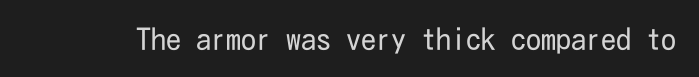
The image shows 30 px regular-weight, condensed sans-serif type, upright; set normal letter spacing, not underlined; low stroke contrast and a medium x-height.
